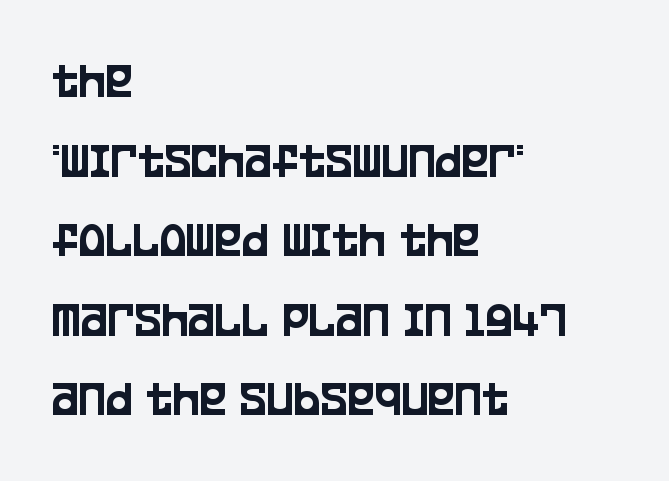
{"serif": "no", "italic": "no", "width": "condensed", "stroke_contrast": "low", "x_height": "large", "monospaced": "no", "underline": "no", "align": "left", "line_spacing": "normal", "line_spacing_ratio": 1.56, "letter_spacing": "normal", "letter_spacing_em": 0.0, "glyph_px": 51}
